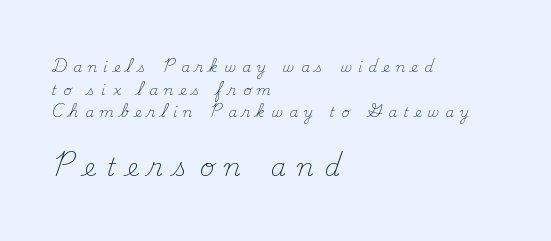
The image shows 25 px text type; set left-aligned, normal line spacing (1.61x), unusually wide letter spacing (+0.44 em), not underlined; the second (bottom) block is 1.79x larger.
